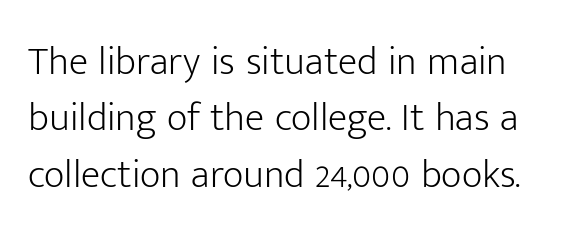
{"serif": "no", "italic": "no", "bold": "no", "weight": "light", "width": "normal", "stroke_contrast": "low", "x_height": "medium", "monospaced": "no", "underline": "no", "line_spacing": "normal", "line_spacing_ratio": 1.41, "letter_spacing": "normal", "letter_spacing_em": 0.0, "glyph_px": 40}
